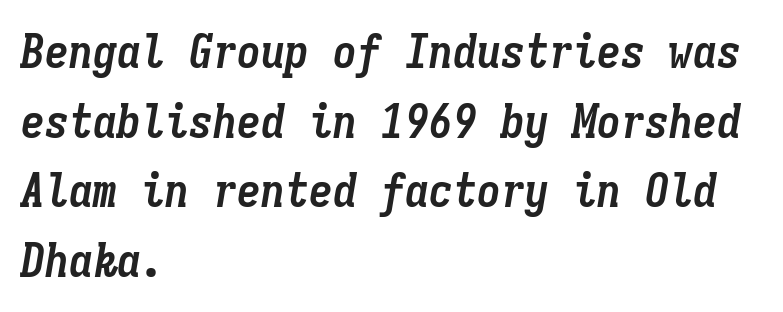
{"italic": "yes", "lean": "right", "slant_degrees": 9, "bold": "yes", "weight": "semibold", "width": "condensed", "stroke_contrast": "low", "x_height": "medium", "monospaced": "yes", "underline": "no", "align": "left", "line_spacing": "normal", "line_spacing_ratio": 1.45, "letter_spacing": "normal", "letter_spacing_em": 0.0, "glyph_px": 48}
